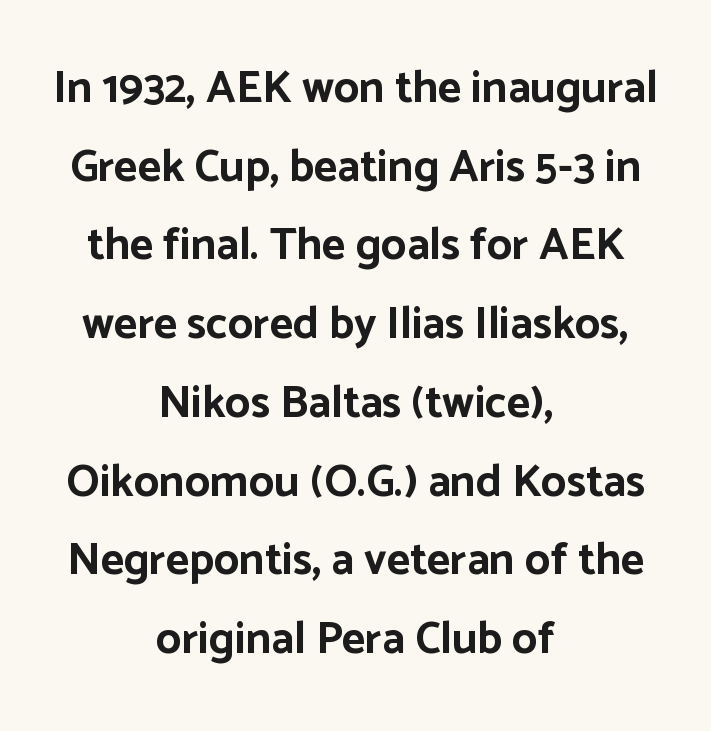
Q: Is the text bold? A: Yes.
Q: Is the text italic (slanted)? A: No, it is upright.
Q: Is the typeface a serif or a sans-serif typeface? A: Sans-serif.
Q: Is the text underlined? A: No.
Q: How is the paragraph aligned? A: Centered.
Q: Is the spacing between letters normal or unusually wide? A: Normal.
Q: Width (condensed, normal, or wide)? A: Normal.
Q: Stroke contrast? A: Low.
Q: x-height? A: Medium.
Q: Monospaced? A: No.
